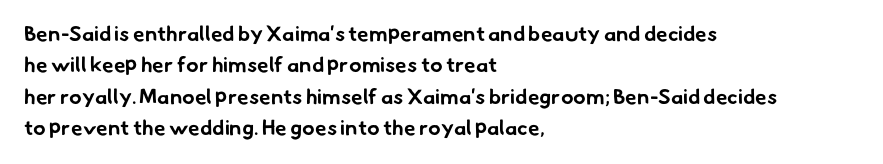
{"bold": "yes", "underline": "no", "align": "left", "line_spacing": "normal", "line_spacing_ratio": 1.49, "letter_spacing": "normal", "letter_spacing_em": 0.0, "glyph_px": 21}
